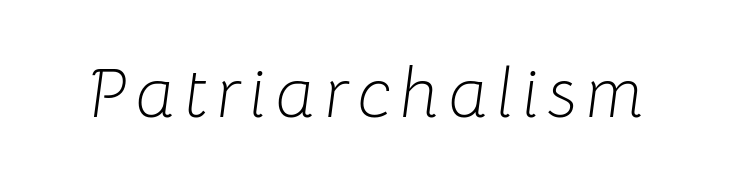
The image shows 70 px light type, italic (leaning right); set not underlined; low stroke contrast and a medium x-height.
